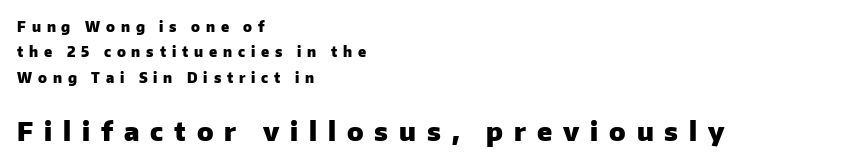
Q: Is the text bold? A: Yes.
Q: Is the text italic (slanted)? A: No, it is upright.
Q: Is the text underlined? A: No.
Q: How is the paragraph aligned? A: Left-aligned.
Q: Is the spacing between letters normal or unusually wide? A: Unusually wide.
Q: Which block of text is set in a larger size, the first (top) or the second (bottom)? A: The second (bottom) one.
